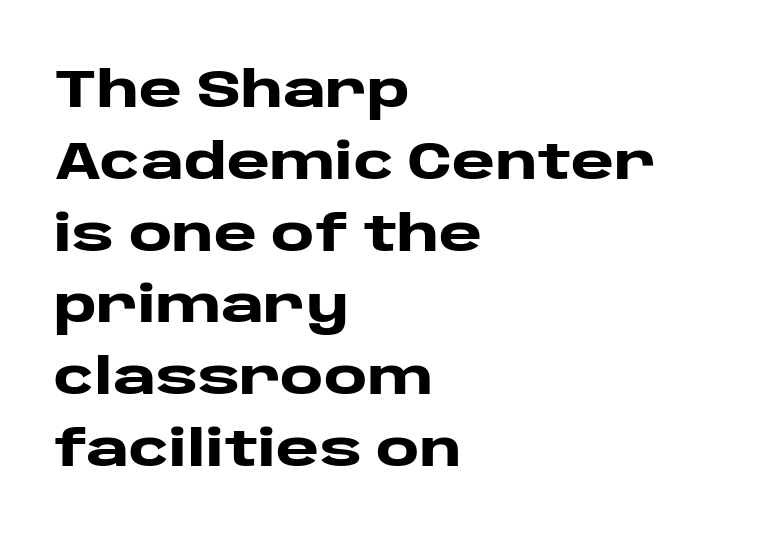
Q: Is the text bold? A: Yes.
Q: Is the text italic (slanted)? A: No, it is upright.
Q: Is the typeface a serif or a sans-serif typeface? A: Sans-serif.
Q: Is the text underlined? A: No.
Q: How is the paragraph aligned? A: Left-aligned.
Q: Is the spacing between letters normal or unusually wide? A: Normal.
Q: Is the spacing between lines tight, normal or loose? A: Normal.
Q: Width (condensed, normal, or wide)? A: Wide.
Q: Stroke contrast? A: Low.
Q: x-height? A: Large.
Q: Monospaced? A: No.
